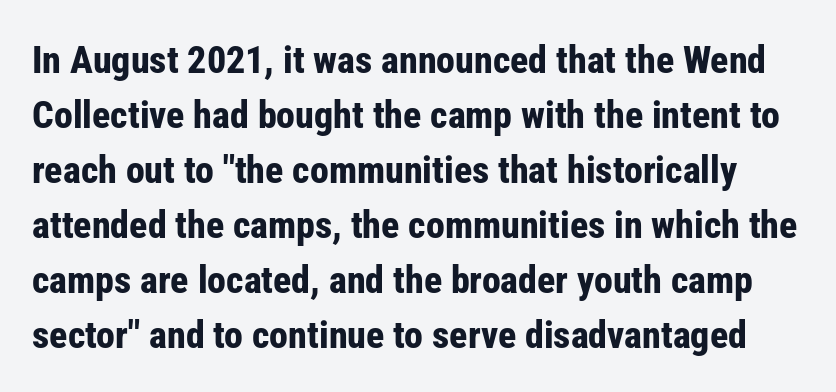
The image shows 38 px bold, condensed sans-serif type, upright; set normal line spacing (1.45x), normal letter spacing, not underlined; low stroke contrast and a medium x-height.
